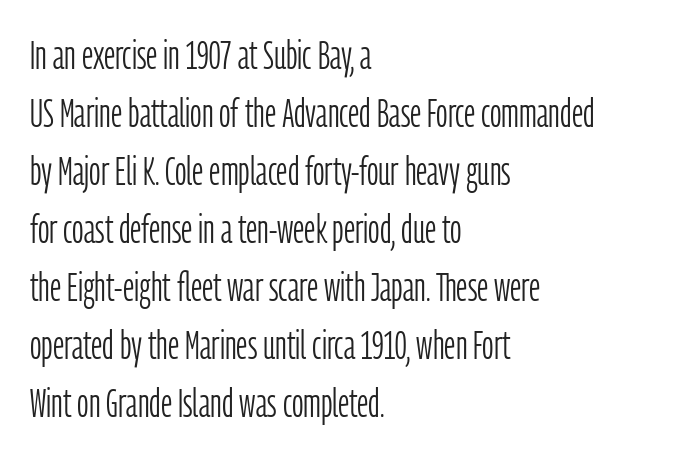
Q: Is the text bold? A: No.
Q: Is the text italic (slanted)? A: No, it is upright.
Q: Is the typeface a serif or a sans-serif typeface? A: Sans-serif.
Q: Is the text underlined? A: No.
Q: How is the paragraph aligned? A: Left-aligned.
Q: Is the spacing between letters normal or unusually wide? A: Normal.
Q: Is the spacing between lines tight, normal or loose? A: Normal.
Q: Width (condensed, normal, or wide)? A: Condensed.
Q: Stroke contrast? A: Low.
Q: x-height? A: Medium.
Q: Monospaced? A: No.
